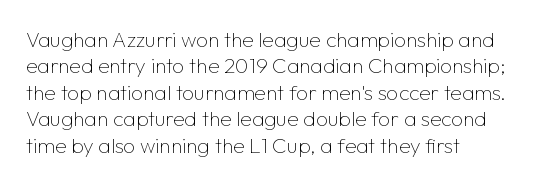
{"italic": "no", "bold": "no", "underline": "no", "align": "left", "line_spacing": "normal", "line_spacing_ratio": 1.26, "letter_spacing": "normal", "letter_spacing_em": 0.0, "glyph_px": 21}
